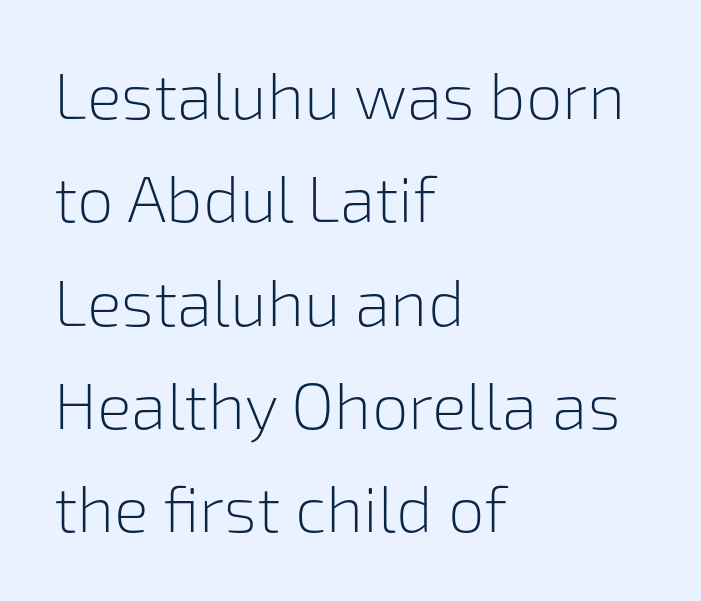
The image shows 65 px light sans-serif type, upright; set left-aligned, normal line spacing (1.59x), normal letter spacing, not underlined; low stroke contrast and a medium x-height.
